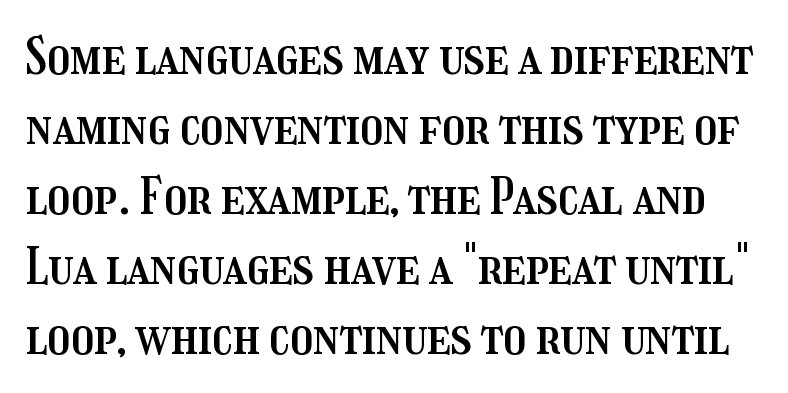
Q: Is the text italic (slanted)? A: No, it is upright.
Q: Is the text underlined? A: No.
Q: Is the spacing between letters normal or unusually wide? A: Normal.
Q: Is the spacing between lines tight, normal or loose? A: Normal.
Q: Width (condensed, normal, or wide)? A: Condensed.
Q: Stroke contrast? A: Medium.
Q: x-height? A: Medium.
Q: Monospaced? A: No.
